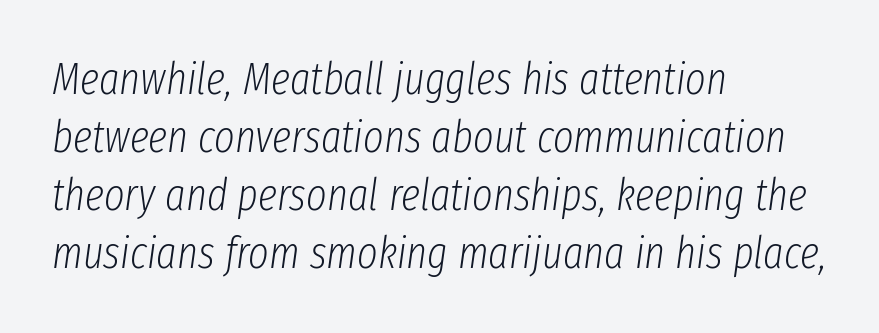
{"italic": "yes", "lean": "right", "slant_degrees": 8, "bold": "no", "weight": "light", "width": "condensed", "stroke_contrast": "low", "x_height": "medium", "monospaced": "no", "underline": "no", "align": "left", "line_spacing": "normal", "line_spacing_ratio": 1.32, "letter_spacing": "normal", "letter_spacing_em": 0.0, "glyph_px": 44}
